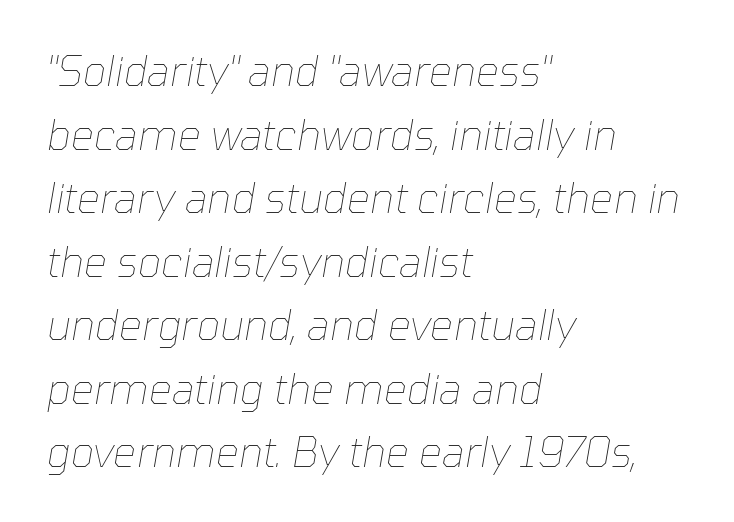
{"italic": "yes", "lean": "right", "slant_degrees": 10, "bold": "no", "weight": "thin", "width": "normal", "stroke_contrast": "low", "x_height": "medium", "monospaced": "no", "underline": "no", "align": "left", "line_spacing": "normal", "line_spacing_ratio": 1.55, "letter_spacing": "normal", "letter_spacing_em": 0.0, "glyph_px": 41}
